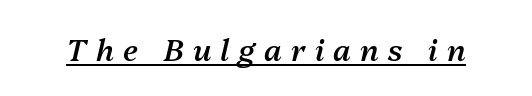
Q: Is the text bold? A: Semi-bold.
Q: Is the text italic (slanted)? A: Yes, it leans right by about 13 degrees.
Q: Is the text underlined? A: Yes.
Q: Is the spacing between letters normal or unusually wide? A: Unusually wide.
Q: Width (condensed, normal, or wide)? A: Normal.
Q: Stroke contrast? A: Medium.
Q: x-height? A: Medium.
Q: Monospaced? A: No.
